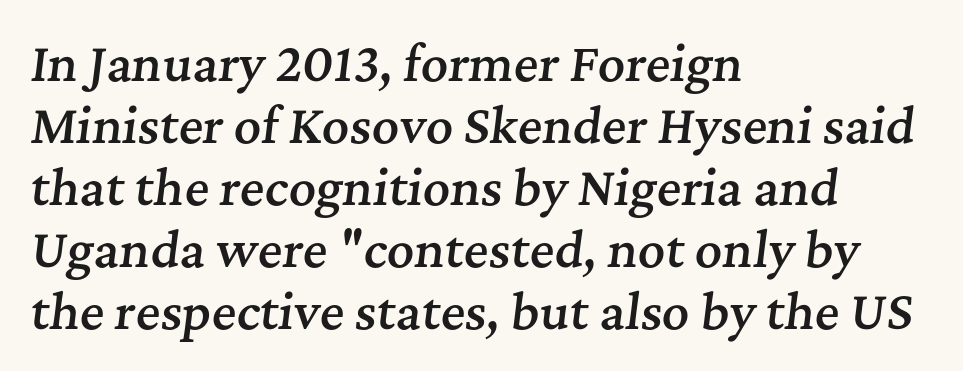
{"serif": "yes", "italic": "yes", "lean": "right", "slant_degrees": 7, "bold": "semi", "weight": "semibold", "width": "normal", "stroke_contrast": "medium", "x_height": "medium", "monospaced": "no", "underline": "no", "align": "left", "line_spacing": "normal", "line_spacing_ratio": 1.32, "letter_spacing": "normal", "letter_spacing_em": 0.0, "glyph_px": 47}
